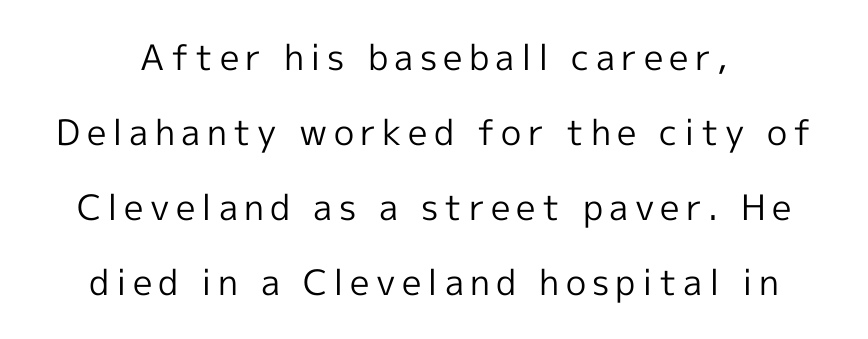
{"serif": "no", "italic": "no", "bold": "no", "weight": "regular", "width": "normal", "x_height": "medium", "monospaced": "no", "underline": "no", "line_spacing": "loose", "line_spacing_ratio": 2.14, "glyph_px": 35}
